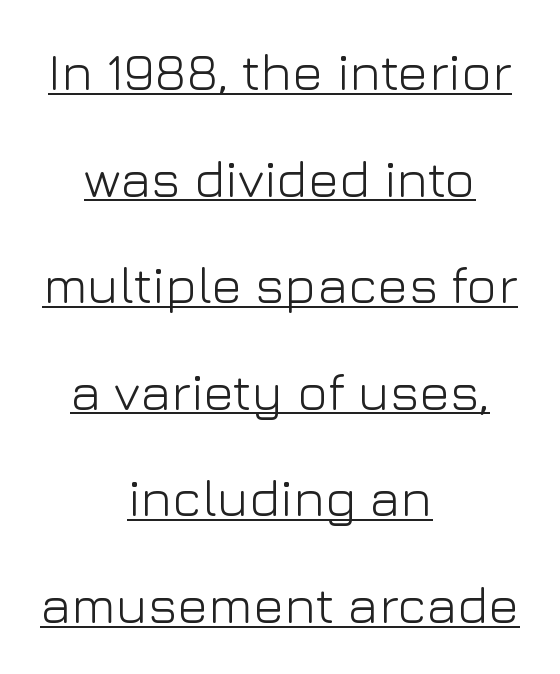
The image shows 52 px light sans-serif type, upright; set centered, loose line spacing (2.05x), normal letter spacing, underlined; low stroke contrast and a medium x-height.
